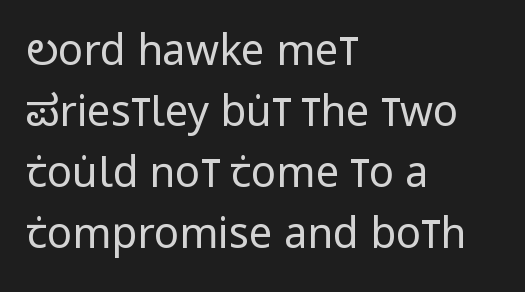
The image shows 42 px regular-weight, condensed sans-serif type, upright; set left-aligned, normal line spacing (1.45x), normal letter spacing, not underlined; low stroke contrast and a large x-height.
